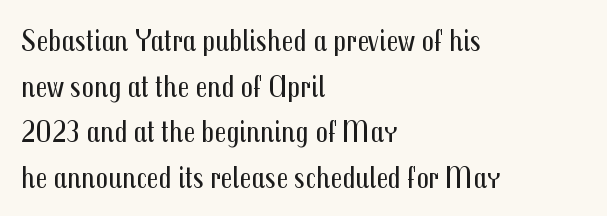
{"serif": "no", "italic": "no", "bold": "no", "weight": "regular", "width": "condensed", "stroke_contrast": "medium", "x_height": "medium", "monospaced": "no", "underline": "no", "align": "left", "line_spacing": "normal", "line_spacing_ratio": 1.47, "letter_spacing": "normal", "letter_spacing_em": 0.0, "glyph_px": 31}
